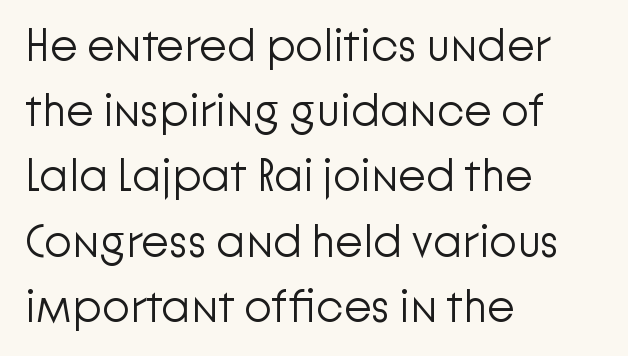
The image shows 45 px light sans-serif type, upright; set left-aligned, normal line spacing (1.45x), normal letter spacing, not underlined; low stroke contrast and a medium x-height.
